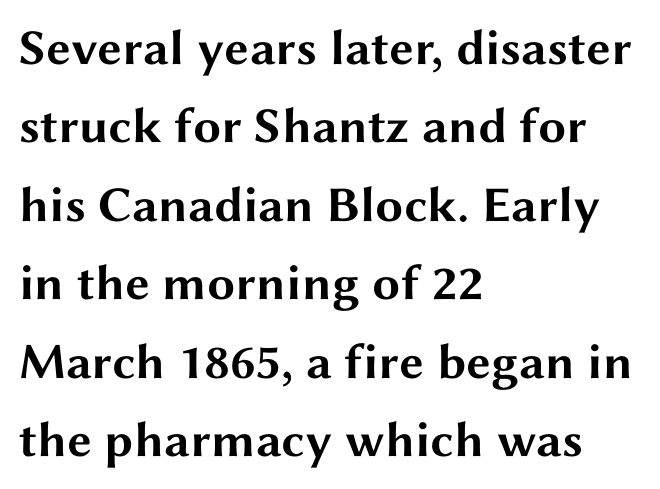
Emphasis by weight is at full strength: bold. Only glyphs here, with clear space below each row. Line beginnings align vertically; line endings do not. Honestly, the letter spacing is just normal — you wouldn't notice it.
